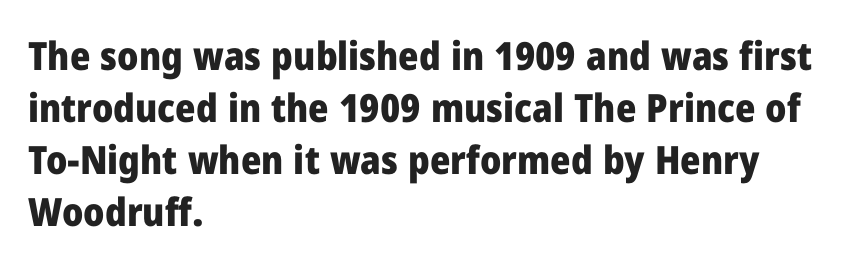
Horizontal bands of white between lines are of average thickness. Standard letterfit; no display-style spreading of the glyphs. You could not count columns in this text — the font is proportionally spaced. Set as a true bold cut, around the 700 mark. Type without underlining. The letters carry no serifs — their stems end cleanly without finishing strokes.
